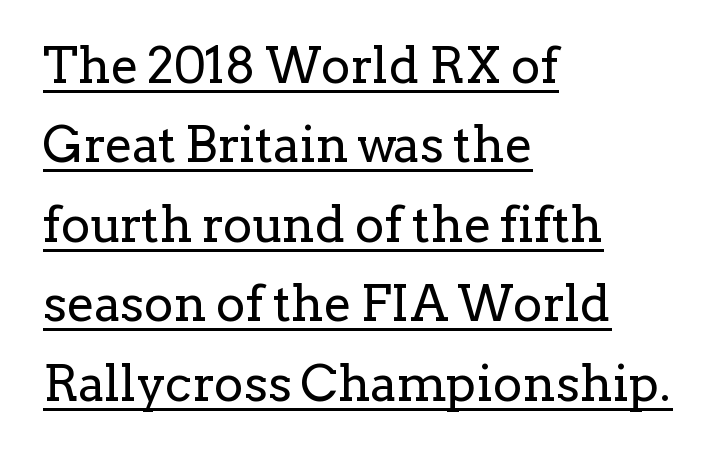
Notice how descenders clear the ascenders below comfortably — that's standard leading. This sample is left-justified, so line endings fall wherever the words run out. Caption: face not bold, strokes unweighted. The type sits square on the baseline with zero lean.
